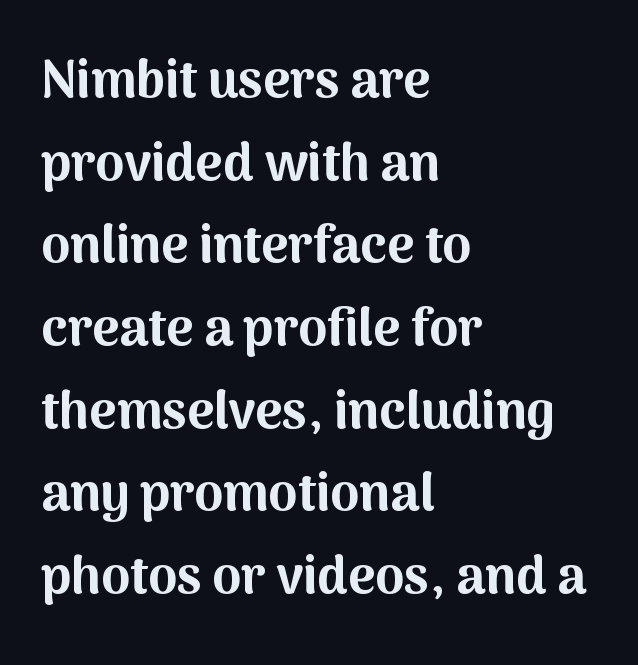
Q: Is the text bold? A: Yes.
Q: Is the text italic (slanted)? A: No, it is upright.
Q: Is the typeface a serif or a sans-serif typeface? A: Sans-serif.
Q: Is the text underlined? A: No.
Q: How is the paragraph aligned? A: Left-aligned.
Q: Is the spacing between letters normal or unusually wide? A: Normal.
Q: Is the spacing between lines tight, normal or loose? A: Normal.
Q: Width (condensed, normal, or wide)? A: Normal.
Q: Stroke contrast? A: Medium.
Q: x-height? A: Medium.
Q: Monospaced? A: No.
